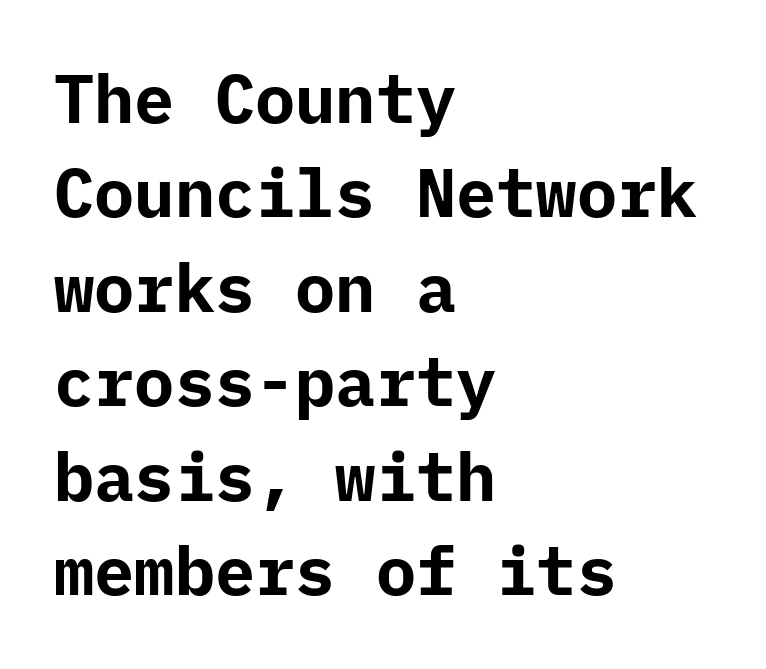
Q: Is the text bold? A: Yes.
Q: Is the text italic (slanted)? A: No, it is upright.
Q: Is the typeface a serif or a sans-serif typeface? A: Sans-serif.
Q: Is the text underlined? A: No.
Q: How is the paragraph aligned? A: Left-aligned.
Q: Is the spacing between letters normal or unusually wide? A: Normal.
Q: Is the spacing between lines tight, normal or loose? A: Normal.
Q: Width (condensed, normal, or wide)? A: Normal.
Q: Stroke contrast? A: Low.
Q: x-height? A: Medium.
